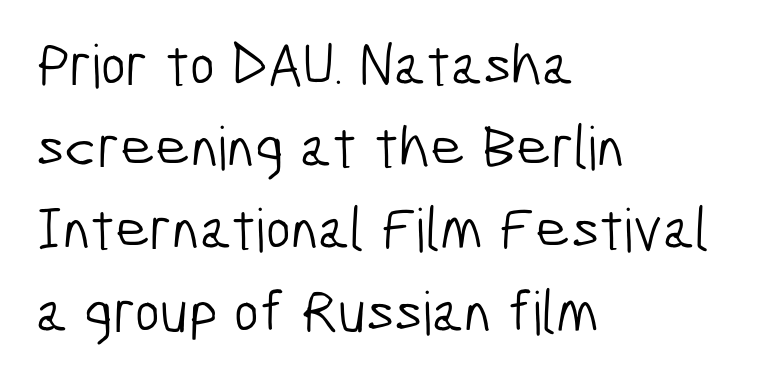
The image shows 60 px light, condensed sans-serif type; set left-aligned, normal line spacing (1.37x), normal letter spacing, not underlined; low stroke contrast and a medium x-height.
